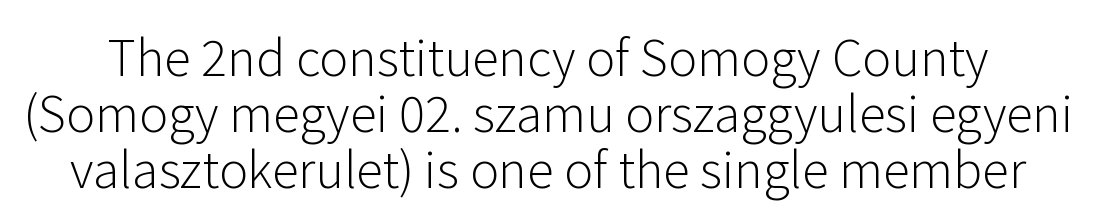
Q: Is the text bold? A: No.
Q: Is the text italic (slanted)? A: No, it is upright.
Q: Is the typeface a serif or a sans-serif typeface? A: Sans-serif.
Q: Is the text underlined? A: No.
Q: Is the spacing between letters normal or unusually wide? A: Normal.
Q: Is the spacing between lines tight, normal or loose? A: Tight.
Q: Width (condensed, normal, or wide)? A: Normal.
Q: Stroke contrast? A: Low.
Q: x-height? A: Medium.
Q: Monospaced? A: No.
